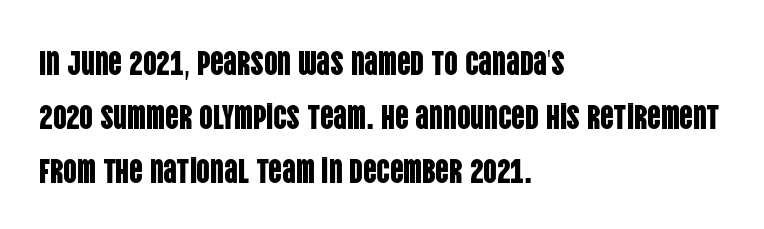
{"serif": "no", "italic": "no", "width": "condensed", "stroke_contrast": "low", "x_height": "large", "monospaced": "no", "underline": "no", "align": "left", "line_spacing": "normal", "line_spacing_ratio": 1.59, "letter_spacing": "normal", "letter_spacing_em": 0.0, "glyph_px": 34}
